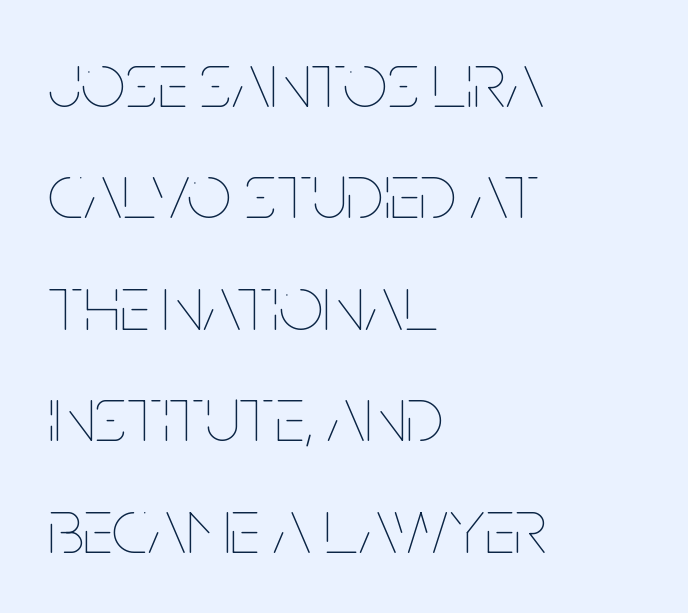
Q: Is the text bold? A: No.
Q: Is the text italic (slanted)? A: No, it is upright.
Q: Is the text underlined? A: No.
Q: How is the paragraph aligned? A: Left-aligned.
Q: Is the spacing between letters normal or unusually wide? A: Normal.
Q: Is the spacing between lines tight, normal or loose? A: Normal.
Q: Width (condensed, normal, or wide)? A: Condensed.
Q: Stroke contrast? A: Low.
Q: x-height? A: Large.
Q: Monospaced? A: No.
